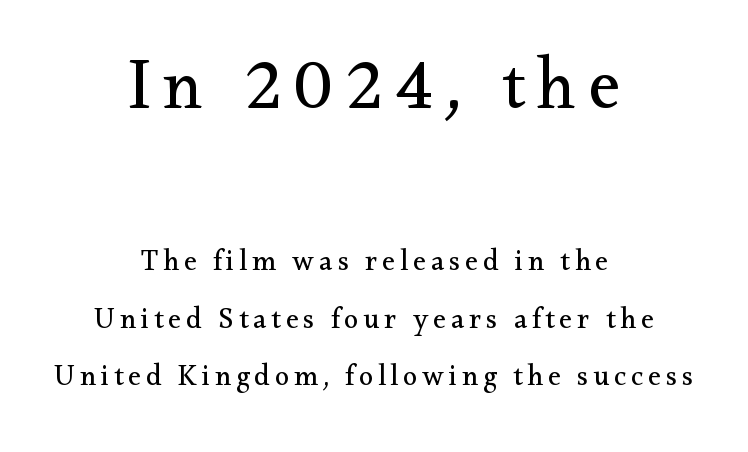
Has an underline been added? It has not. You can tell from the footed stems that serif type was used. Is this a fixed-width face? No — the glyphs have proportional, varying widths. The letters in the upper block stand taller than those in the block below. Think standard paragraph weight, or any step lighter than that.
